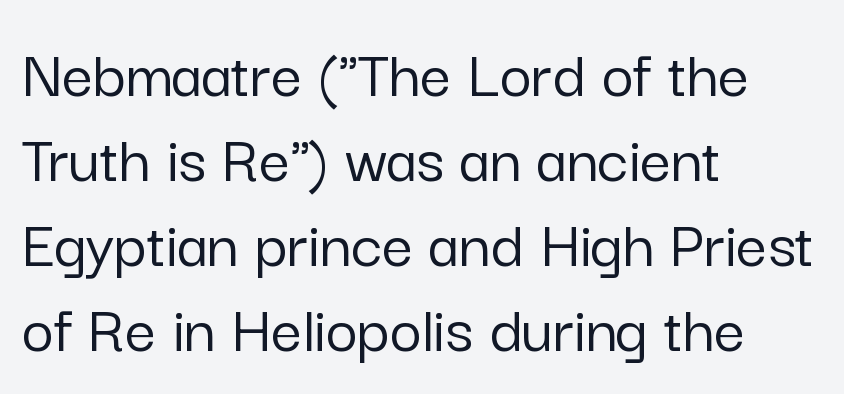
Q: Is the text italic (slanted)? A: No, it is upright.
Q: Is the typeface a serif or a sans-serif typeface? A: Sans-serif.
Q: Is the text underlined? A: No.
Q: How is the paragraph aligned? A: Left-aligned.
Q: Is the spacing between letters normal or unusually wide? A: Normal.
Q: Width (condensed, normal, or wide)? A: Normal.
Q: Stroke contrast? A: Low.
Q: x-height? A: Medium.
Q: Monospaced? A: No.
